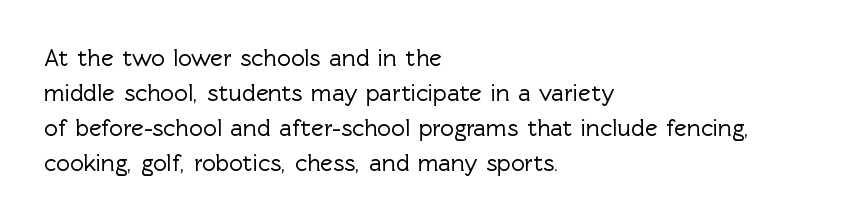
Q: Is the text italic (slanted)? A: No, it is upright.
Q: Is the text underlined? A: No.
Q: How is the paragraph aligned? A: Left-aligned.
Q: Is the spacing between letters normal or unusually wide? A: Normal.
Q: Is the spacing between lines tight, normal or loose? A: Normal.
